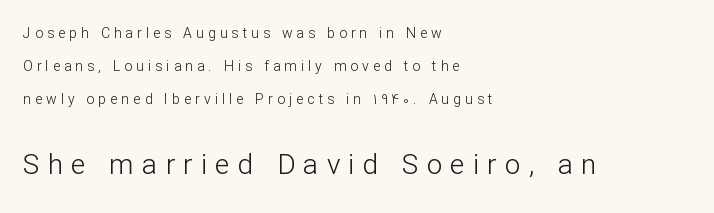
The image shows 28 px light sans-serif type, upright; set left-aligned, loose line spacing (2.37x), unusually wide letter spacing (+0.29 em), not underlined; the second (bottom) block is 2.0x larger; low stroke contrast and a medium x-height.
